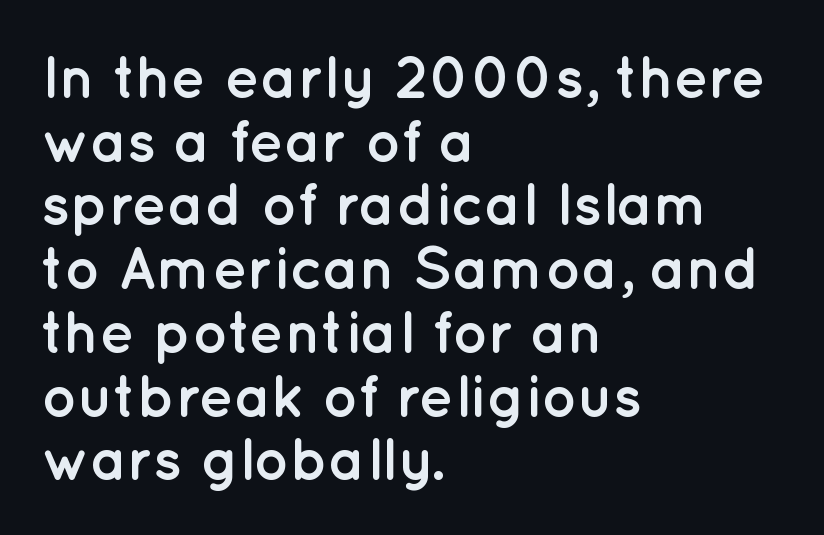
{"serif": "no", "italic": "no", "bold": "yes", "weight": "semibold", "width": "normal", "stroke_contrast": "low", "x_height": "medium", "monospaced": "no", "underline": "no", "align": "left", "line_spacing": "tight", "line_spacing_ratio": 1.08, "letter_spacing": "normal", "letter_spacing_em": 0.0, "glyph_px": 59}
